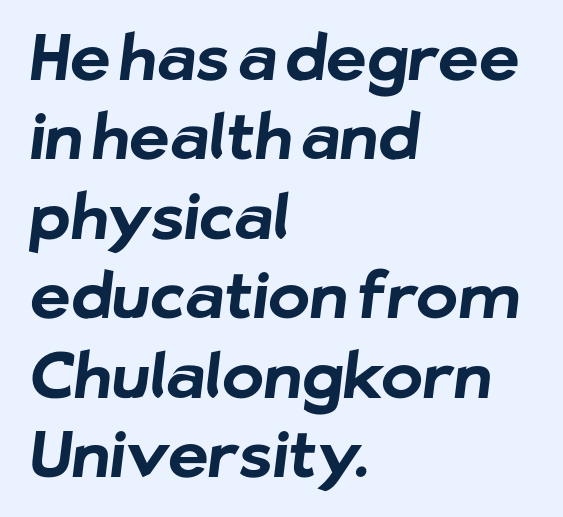
Tracking value appears to be zero — textbook default spacing. What's the leading like? Ordinary, nothing unusual. The glyphs have the mass of a bold cut. The setting favours the left margin, as ordinary paragraphs usually do. Each row of text sits above clean, open space. Proportional: the letters do not fall into vertical columns.
